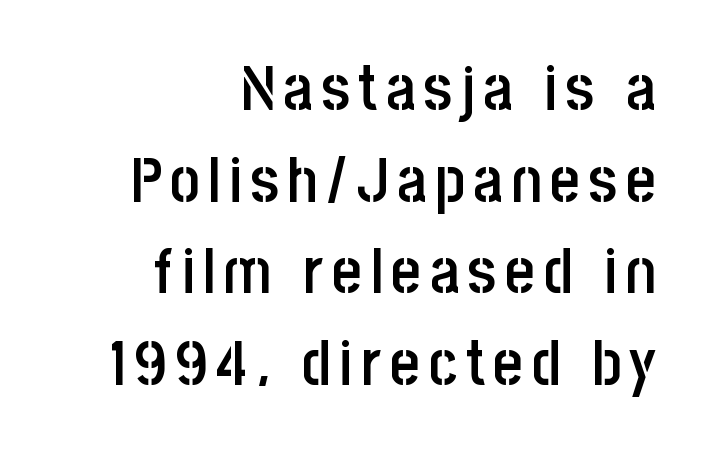
{"serif": "no", "italic": "no", "bold": "semi", "weight": "semibold", "width": "condensed", "stroke_contrast": "low", "x_height": "large", "monospaced": "no", "underline": "no", "align": "right", "line_spacing": "normal", "line_spacing_ratio": 1.43, "glyph_px": 64}
